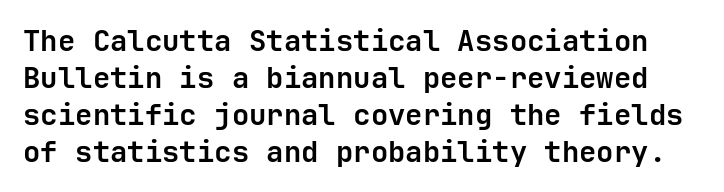
Q: Is the text bold? A: Yes.
Q: Is the text italic (slanted)? A: No, it is upright.
Q: Is the typeface a serif or a sans-serif typeface? A: Sans-serif.
Q: Is the text underlined? A: No.
Q: Is the spacing between letters normal or unusually wide? A: Normal.
Q: Is the spacing between lines tight, normal or loose? A: Normal.
Q: Width (condensed, normal, or wide)? A: Normal.
Q: Stroke contrast? A: Low.
Q: x-height? A: Medium.
